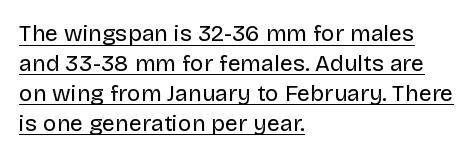
Q: Is the text bold? A: No.
Q: Is the text italic (slanted)? A: No, it is upright.
Q: Is the text underlined? A: Yes.
Q: How is the paragraph aligned? A: Left-aligned.
Q: Is the spacing between letters normal or unusually wide? A: Normal.
Q: Is the spacing between lines tight, normal or loose? A: Normal.
